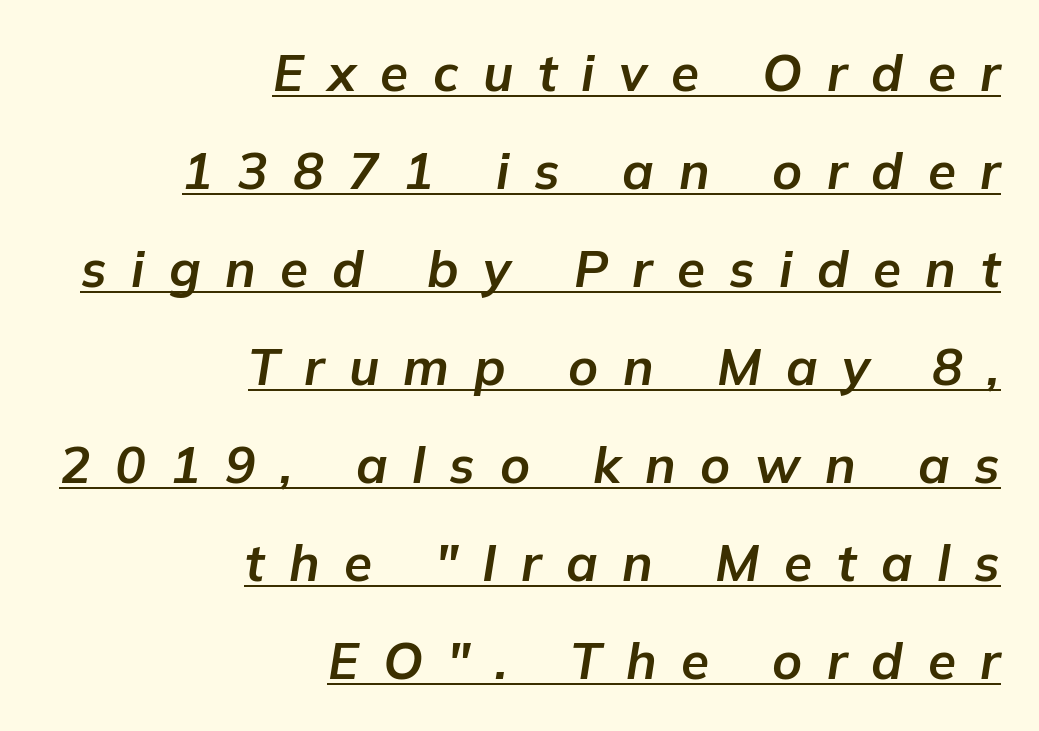
Q: Is the text bold? A: Yes.
Q: Is the text italic (slanted)? A: Yes, it leans right by about 9 degrees.
Q: Is the text underlined? A: Yes.
Q: How is the paragraph aligned? A: Right-aligned.
Q: Is the spacing between letters normal or unusually wide? A: Unusually wide.
Q: Is the spacing between lines tight, normal or loose? A: Loose.
Q: Width (condensed, normal, or wide)? A: Normal.
Q: Stroke contrast? A: Low.
Q: x-height? A: Medium.
Q: Monospaced? A: No.
